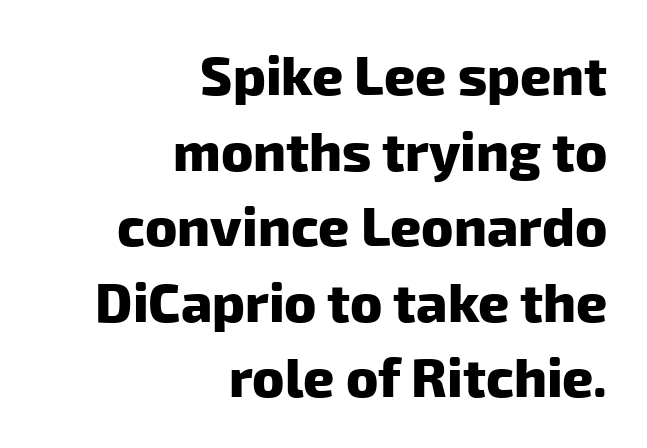
Nothing unusual about the tracking: characters are spaced as the font intends. Anything drawn beneath the words? Only blank space. The face used here is proportionally spaced, like ordinary book or web type. You can tell from the bare stems that sans-serif type was used.
